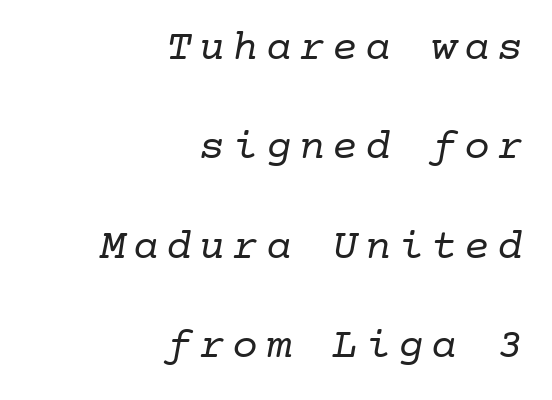
Q: Is the text bold? A: No.
Q: Is the typeface a serif or a sans-serif typeface? A: Serif.
Q: Is the text underlined? A: No.
Q: How is the paragraph aligned? A: Right-aligned.
Q: Is the spacing between lines tight, normal or loose? A: Loose.
Q: Width (condensed, normal, or wide)? A: Normal.
Q: Stroke contrast? A: Low.
Q: x-height? A: Medium.
Q: Monospaced? A: Yes.
